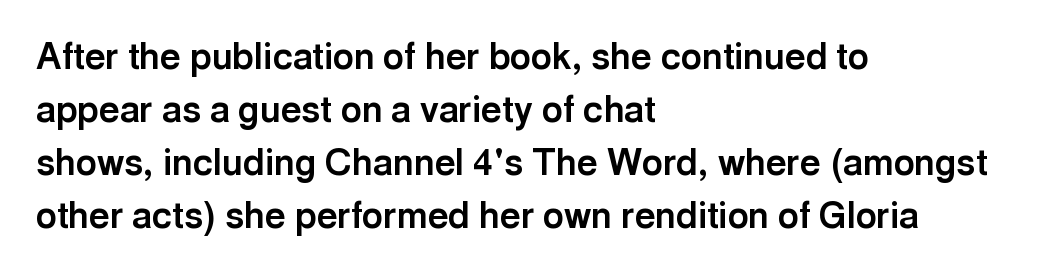
The image shows 36 px bold sans-serif type, upright; set left-aligned, normal line spacing (1.47x), normal letter spacing, not underlined; a medium x-height.
